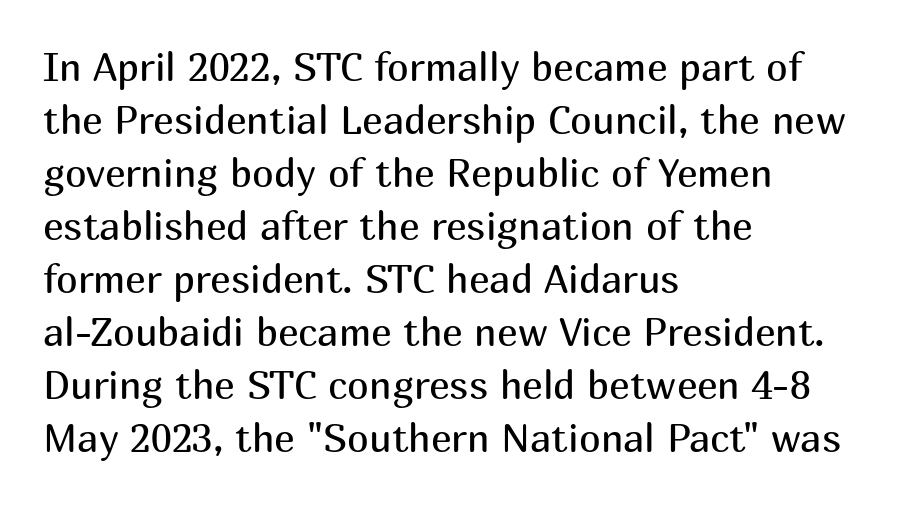
The image shows 39 px regular-weight sans-serif type, upright; set left-aligned, normal line spacing (1.36x), normal letter spacing, not underlined; medium stroke contrast and a medium x-height.
